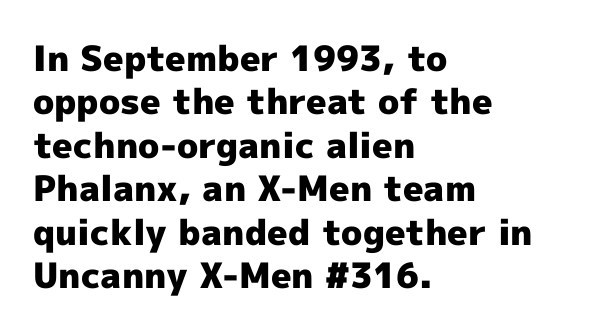
In terms of letterspacing, this is plain default setting. Tall strokes in this sample are plumb rather than angled. The text block is weighted toward the left margin, trailing off unevenly rightward. To sum up the face: it is a sans, with no serifs. Note the varied advance widths — an 'i' is clearly narrower than an 'm'.
